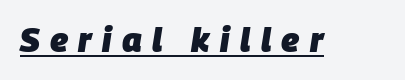
Q: Is the text bold? A: Yes.
Q: Is the text italic (slanted)? A: Yes, it leans right by about 9 degrees.
Q: Is the text underlined? A: Yes.
Q: Is the spacing between letters normal or unusually wide? A: Unusually wide.
Q: Width (condensed, normal, or wide)? A: Normal.
Q: Stroke contrast? A: Low.
Q: x-height? A: Large.
Q: Monospaced? A: No.
